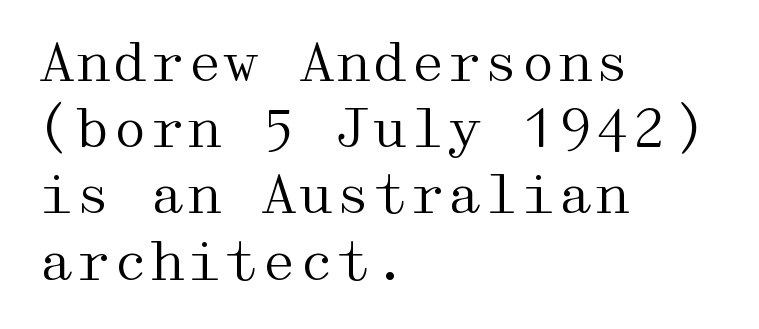
{"serif": "yes", "italic": "no", "bold": "no", "weight": "regular", "width": "wide", "stroke_contrast": "medium", "x_height": "medium", "underline": "no", "align": "left", "line_spacing": "normal", "line_spacing_ratio": 1.25, "letter_spacing": "normal", "letter_spacing_em": 0.0, "glyph_px": 53}
